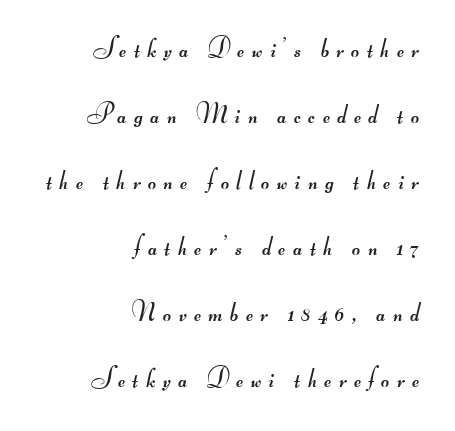
The setting favours the right margin, as signatures and pull-quotes sometimes do. One glance says open: line gaps are wider than usual. A typesetter would call this proportional, since set widths differ per character. A typesetter would label this face a sans.
